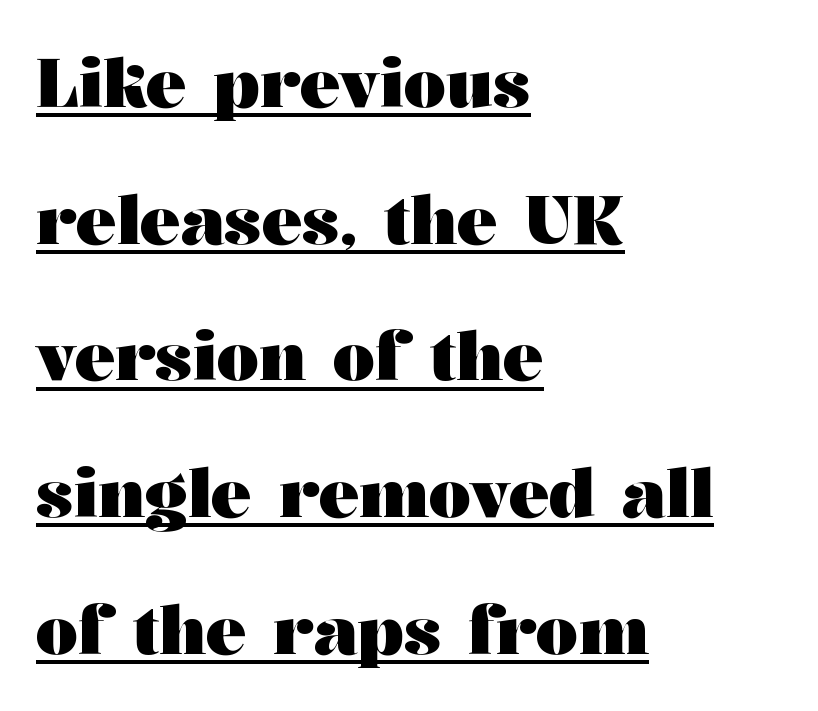
Q: Is the text bold? A: Yes.
Q: Is the text italic (slanted)? A: No, it is upright.
Q: Is the typeface a serif or a sans-serif typeface? A: Serif.
Q: Is the text underlined? A: Yes.
Q: How is the paragraph aligned? A: Left-aligned.
Q: Is the spacing between letters normal or unusually wide? A: Normal.
Q: Is the spacing between lines tight, normal or loose? A: Loose.
Q: Width (condensed, normal, or wide)? A: Wide.
Q: Stroke contrast? A: Medium.
Q: x-height? A: Medium.
Q: Monospaced? A: No.
